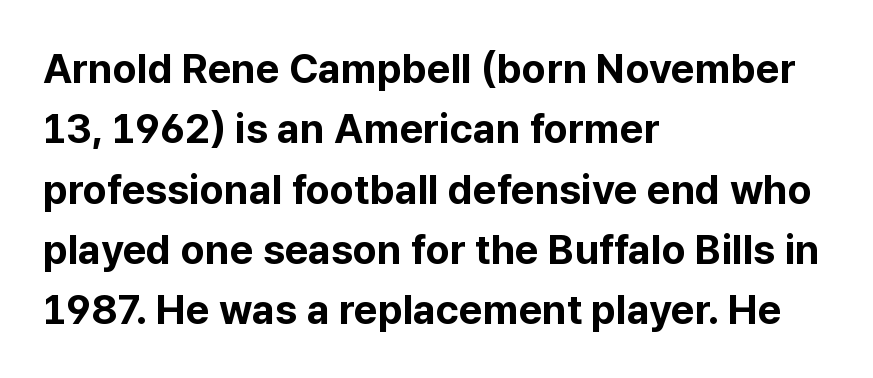
The image shows 41 px bold sans-serif type, upright; set left-aligned, normal line spacing (1.47x), normal letter spacing, not underlined; low stroke contrast and a medium x-height.
